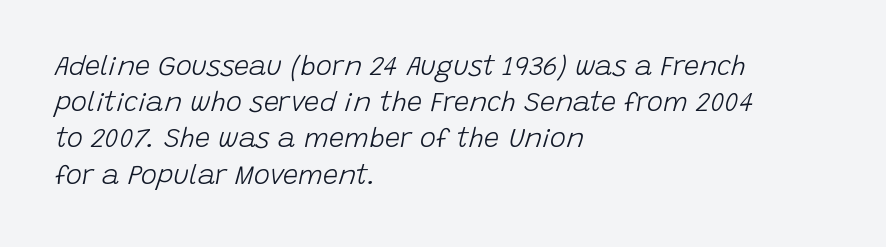
Q: Is the text bold? A: No.
Q: Is the text italic (slanted)? A: Yes, it leans right by about 15 degrees.
Q: Is the text underlined? A: No.
Q: How is the paragraph aligned? A: Left-aligned.
Q: Is the spacing between letters normal or unusually wide? A: Normal.
Q: Is the spacing between lines tight, normal or loose? A: Normal.
